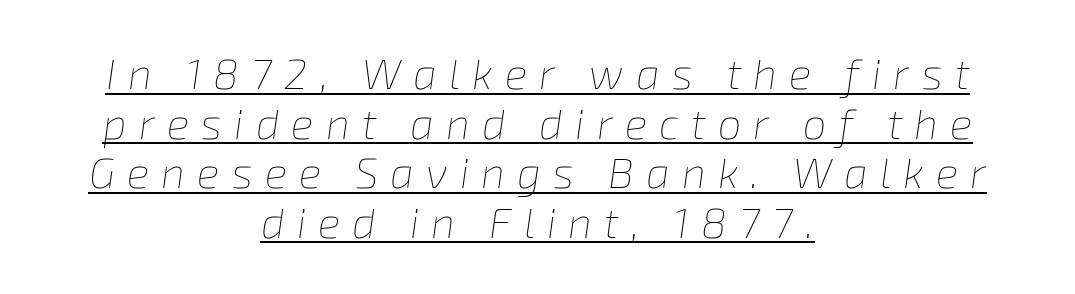
Q: Is the text bold? A: No.
Q: Is the text italic (slanted)? A: Yes, it leans right by about 8 degrees.
Q: Is the text underlined? A: Yes.
Q: How is the paragraph aligned? A: Centered.
Q: Is the spacing between letters normal or unusually wide? A: Unusually wide.
Q: Width (condensed, normal, or wide)? A: Normal.
Q: Stroke contrast? A: Low.
Q: x-height? A: Medium.
Q: Monospaced? A: No.
